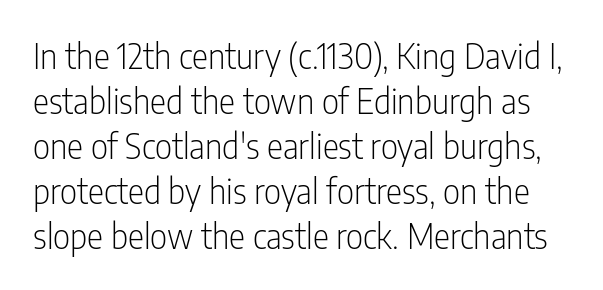
The image shows 34 px light, condensed sans-serif type, upright; set normal line spacing (1.32x), normal letter spacing, not underlined; low stroke contrast and a medium x-height.
